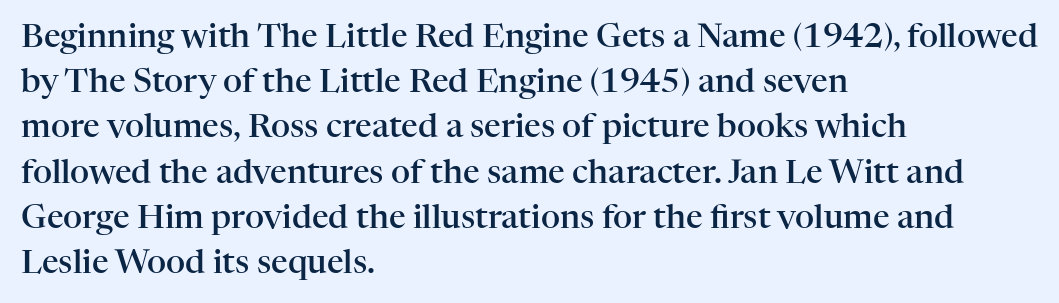
The image shows 33 px semibold serif type, upright; set left-aligned, normal line spacing (1.37x), normal letter spacing, not underlined; high stroke contrast and a medium x-height.
